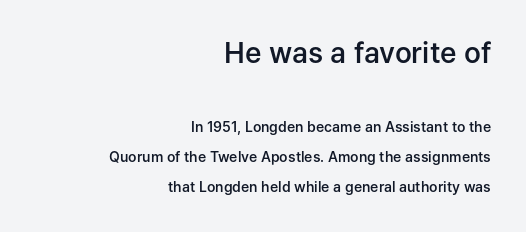
Observe the ordinary spacing: letters are neighbours, not strangers. Which margin do the lines hug? The right one — the left edge is uneven. A somewhat darkened texture: the type is semibold rather than bold. Each row of text sits above clean, open space. Are there feet on the stems? There aren't — it's a sans.
